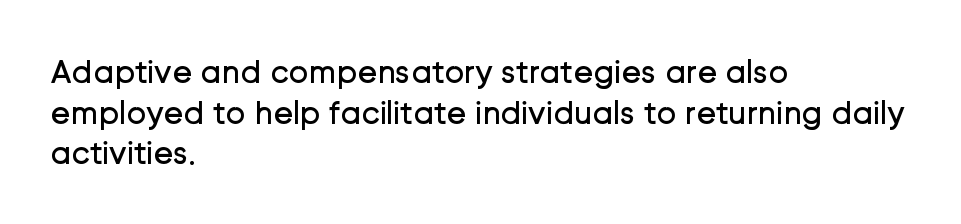
Q: Is the text bold? A: No.
Q: Is the text italic (slanted)? A: No, it is upright.
Q: Is the typeface a serif or a sans-serif typeface? A: Sans-serif.
Q: Is the text underlined? A: No.
Q: How is the paragraph aligned? A: Left-aligned.
Q: Is the spacing between letters normal or unusually wide? A: Normal.
Q: Width (condensed, normal, or wide)? A: Normal.
Q: Stroke contrast? A: Low.
Q: x-height? A: Medium.
Q: Monospaced? A: No.
